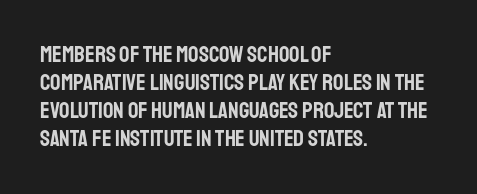
Look at the tracking — it's just the regular setting, nothing added. Caption: multi-line text, flush left, ragged right. Notice how the stems are strictly vertical — no italics here. A clean baseline with only descenders dipping below it.
